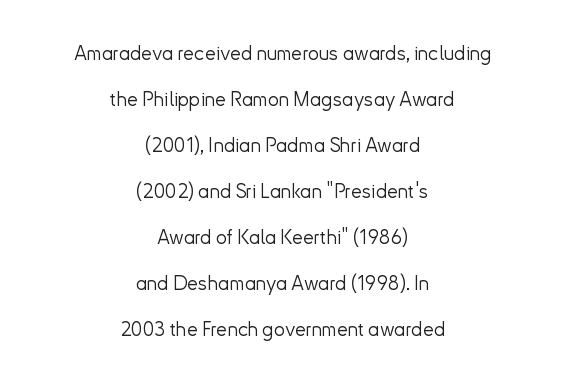
Q: Is the text bold? A: No.
Q: Is the text italic (slanted)? A: No, it is upright.
Q: Is the text underlined? A: No.
Q: How is the paragraph aligned? A: Centered.
Q: Is the spacing between letters normal or unusually wide? A: Normal.
Q: Is the spacing between lines tight, normal or loose? A: Loose.
